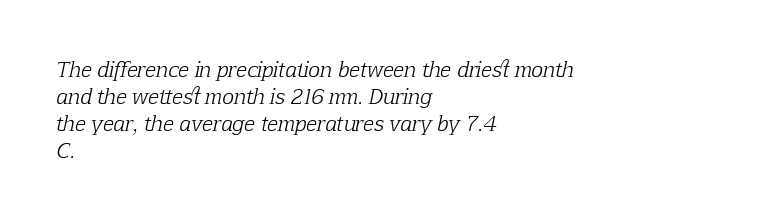
{"italic": "yes", "lean": "right", "slant_degrees": 12, "bold": "no", "underline": "no", "align": "left", "line_spacing": "normal", "line_spacing_ratio": 1.35, "letter_spacing": "normal", "letter_spacing_em": 0.0, "glyph_px": 20}
